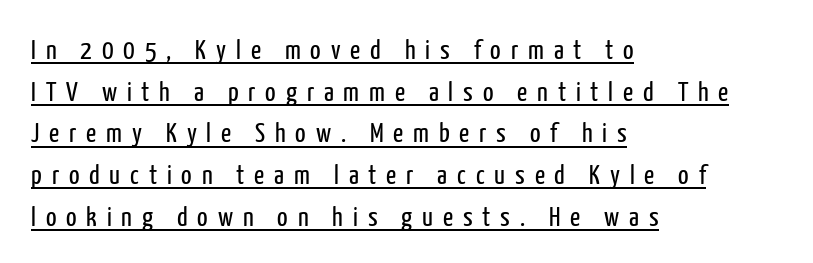
Q: Is the text bold? A: No.
Q: Is the text italic (slanted)? A: No, it is upright.
Q: Is the typeface a serif or a sans-serif typeface? A: Sans-serif.
Q: Is the text underlined? A: Yes.
Q: How is the paragraph aligned? A: Left-aligned.
Q: Is the spacing between letters normal or unusually wide? A: Unusually wide.
Q: Is the spacing between lines tight, normal or loose? A: Normal.
Q: Width (condensed, normal, or wide)? A: Condensed.
Q: Stroke contrast? A: Low.
Q: x-height? A: Medium.
Q: Monospaced? A: No.
